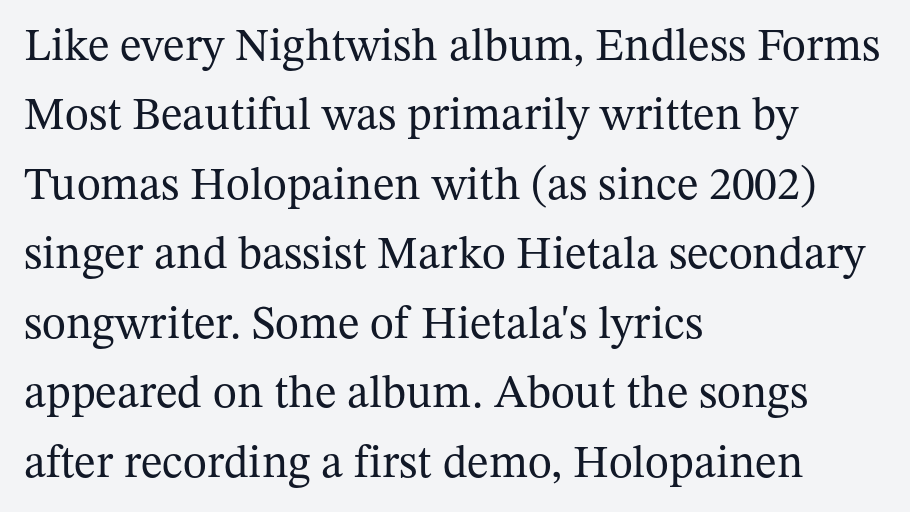
Q: Is the text bold? A: No.
Q: Is the text italic (slanted)? A: No, it is upright.
Q: Is the typeface a serif or a sans-serif typeface? A: Serif.
Q: Is the text underlined? A: No.
Q: How is the paragraph aligned? A: Left-aligned.
Q: Is the spacing between letters normal or unusually wide? A: Normal.
Q: Is the spacing between lines tight, normal or loose? A: Normal.
Q: Width (condensed, normal, or wide)? A: Normal.
Q: Stroke contrast? A: Medium.
Q: x-height? A: Medium.
Q: Monospaced? A: No.
